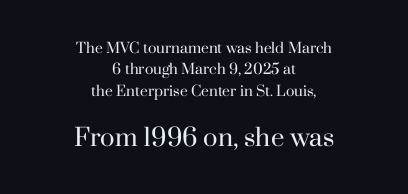
Q: Is the text bold? A: No.
Q: Is the text italic (slanted)? A: No, it is upright.
Q: Is the text underlined? A: No.
Q: How is the paragraph aligned? A: Centered.
Q: Is the spacing between letters normal or unusually wide? A: Normal.
Q: Is the spacing between lines tight, normal or loose? A: Normal.
Q: Which block of text is set in a larger size, the first (top) or the second (bottom)? A: The second (bottom) one.
